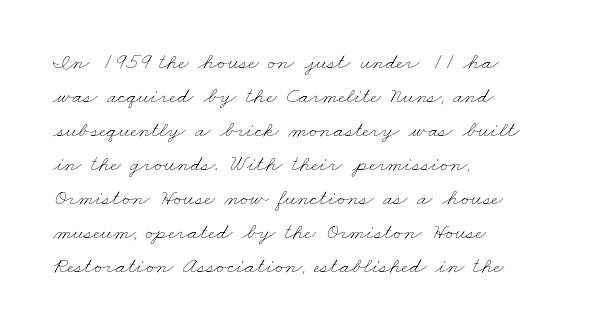
The image shows 23 px text type; set left-aligned, normal line spacing (1.48x), normal letter spacing, not underlined.
